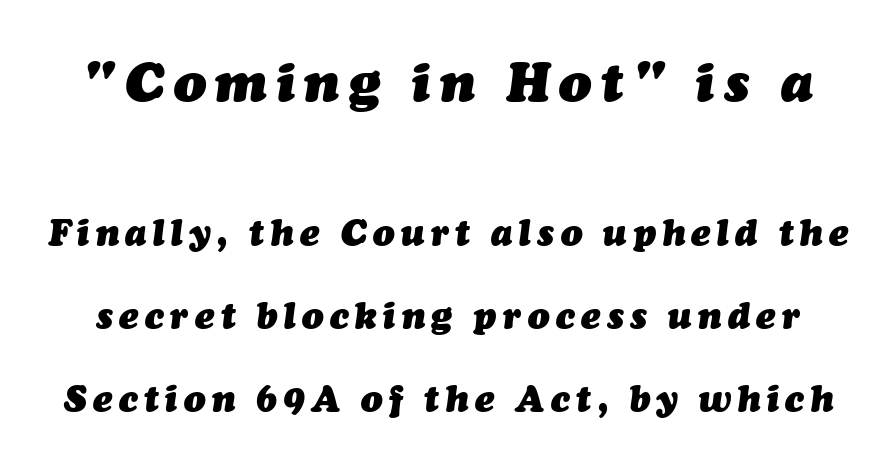
The image shows 54 px heavy type, italic (leaning right); set loose line spacing (2.3x), not underlined; the first (top) block is 1.5x larger; medium stroke contrast and a medium x-height.
